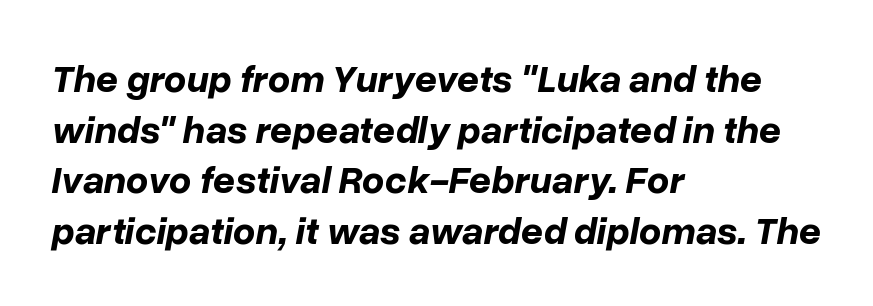
{"italic": "yes", "lean": "right", "slant_degrees": 10, "bold": "yes", "weight": "bold", "width": "normal", "stroke_contrast": "low", "x_height": "medium", "monospaced": "no", "underline": "no", "align": "left", "line_spacing": "normal", "line_spacing_ratio": 1.3, "letter_spacing": "normal", "letter_spacing_em": 0.0, "glyph_px": 39}
